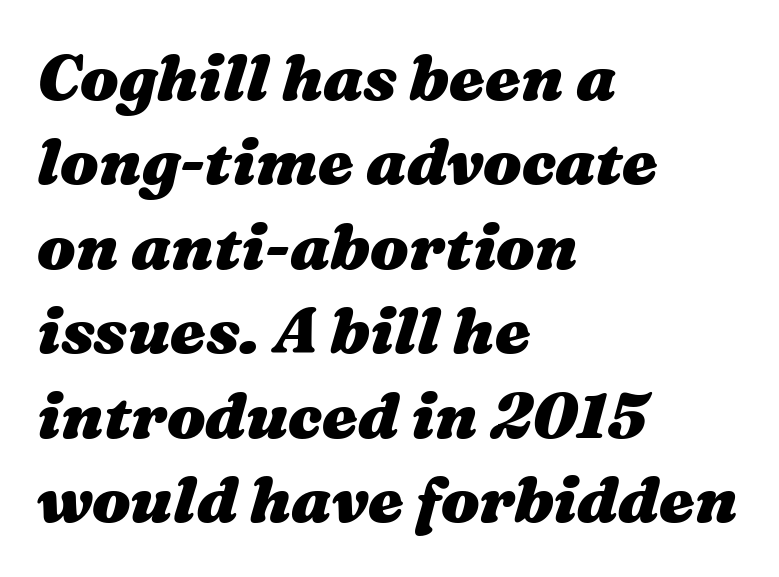
Q: Is the text bold? A: Yes.
Q: Is the text italic (slanted)? A: Yes, it leans right by about 16 degrees.
Q: Is the text underlined? A: No.
Q: How is the paragraph aligned? A: Left-aligned.
Q: Is the spacing between letters normal or unusually wide? A: Normal.
Q: Is the spacing between lines tight, normal or loose? A: Normal.
Q: Width (condensed, normal, or wide)? A: Wide.
Q: Stroke contrast? A: Medium.
Q: x-height? A: Medium.
Q: Monospaced? A: No.
